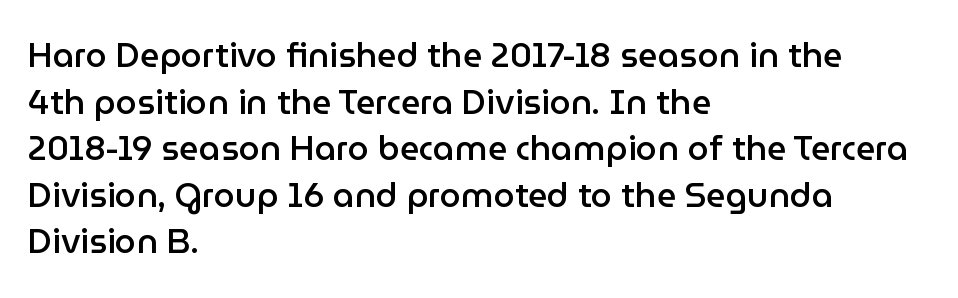
Q: Is the text bold? A: Semi-bold.
Q: Is the text italic (slanted)? A: No, it is upright.
Q: Is the typeface a serif or a sans-serif typeface? A: Sans-serif.
Q: Is the text underlined? A: No.
Q: How is the paragraph aligned? A: Left-aligned.
Q: Is the spacing between letters normal or unusually wide? A: Normal.
Q: Is the spacing between lines tight, normal or loose? A: Normal.
Q: Width (condensed, normal, or wide)? A: Normal.
Q: Stroke contrast? A: Low.
Q: x-height? A: Medium.
Q: Monospaced? A: No.
